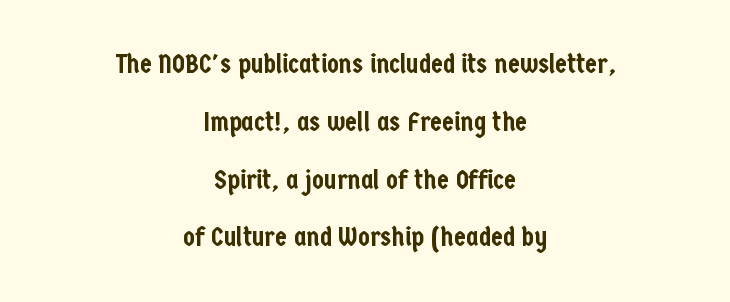
The image shows 27 px text type, upright; set centered, loose line spacing (2.14x), normal letter spacing, not underlined.
